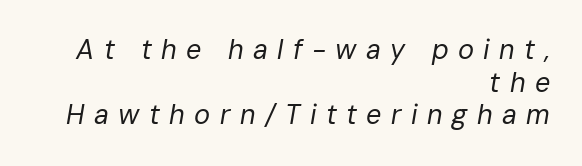
Q: Is the text bold? A: No.
Q: Is the text italic (slanted)? A: Yes, it leans right by about 10 degrees.
Q: Is the text underlined? A: No.
Q: How is the paragraph aligned? A: Right-aligned.
Q: Is the spacing between letters normal or unusually wide? A: Unusually wide.
